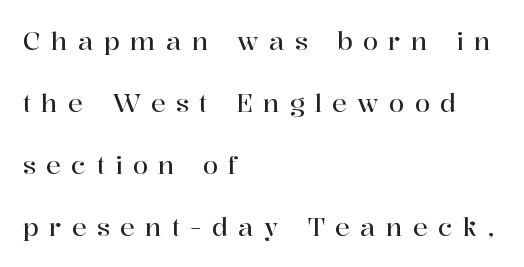
Q: Is the text italic (slanted)? A: No, it is upright.
Q: Is the text underlined? A: No.
Q: How is the paragraph aligned? A: Left-aligned.
Q: Is the spacing between letters normal or unusually wide? A: Unusually wide.
Q: Is the spacing between lines tight, normal or loose? A: Loose.
